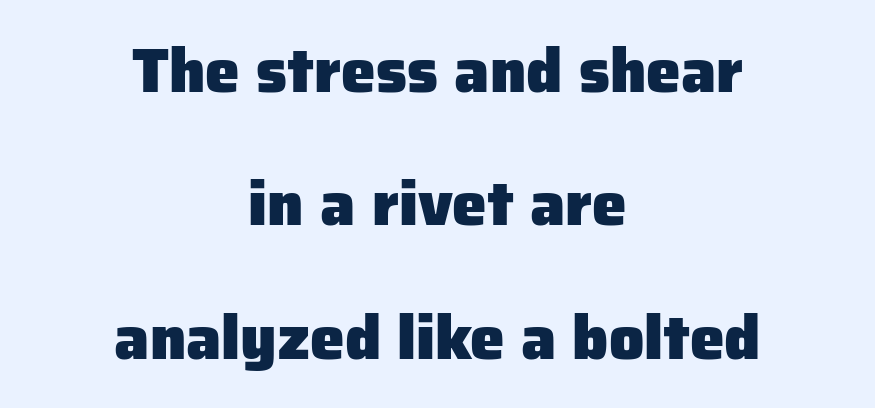
The image shows 62 px heavy sans-serif type, upright; set centered, loose line spacing (2.15x), normal letter spacing, not underlined; low stroke contrast and a medium x-height.
